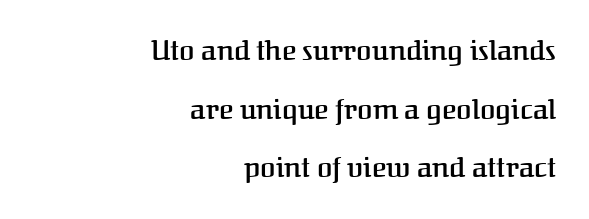
Q: Is the text bold? A: Semi-bold.
Q: Is the text italic (slanted)? A: No, it is upright.
Q: Is the typeface a serif or a sans-serif typeface? A: Serif.
Q: Is the text underlined? A: No.
Q: How is the paragraph aligned? A: Right-aligned.
Q: Is the spacing between letters normal or unusually wide? A: Normal.
Q: Is the spacing between lines tight, normal or loose? A: Loose.
Q: Width (condensed, normal, or wide)? A: Normal.
Q: Stroke contrast? A: Medium.
Q: x-height? A: Medium.
Q: Monospaced? A: No.
